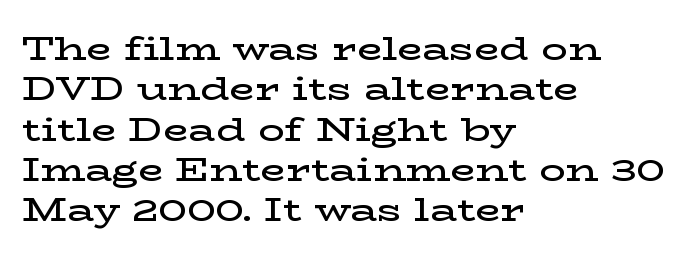
The image shows 33 px semibold, wide serif type, upright; set left-aligned, line spacing 1.22x, normal letter spacing, not underlined; low stroke contrast and a medium x-height.
